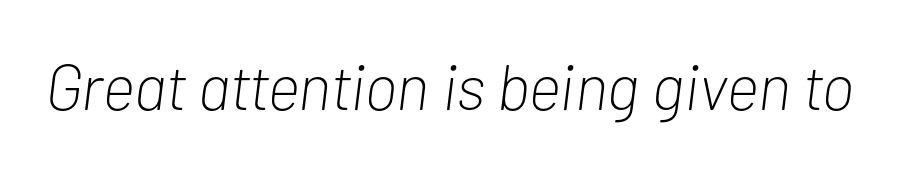
Q: Is the text bold? A: No.
Q: Is the text italic (slanted)? A: Yes, it leans right by about 7 degrees.
Q: Is the text underlined? A: No.
Q: Is the spacing between letters normal or unusually wide? A: Normal.
Q: Width (condensed, normal, or wide)? A: Condensed.
Q: Stroke contrast? A: Low.
Q: x-height? A: Medium.
Q: Monospaced? A: No.
